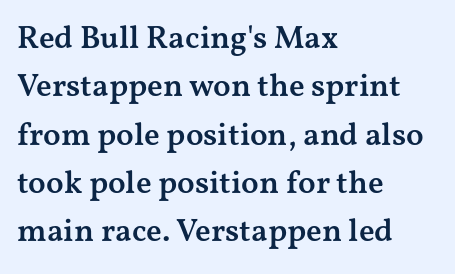
A student would call this left alignment; a typographer would say flush left, rag right. The letters are semibold — heavier than regular but short of a full bold. Regular leading. Caption: standard tracking, unaltered. Do the characters align in a grid? No, the font is proportional.
